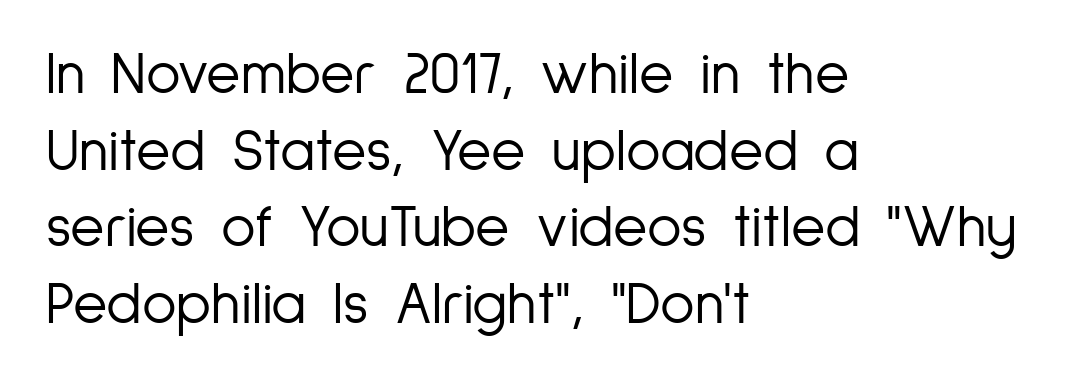
A typesetter would call this proportional, since set widths differ per character. Successive baselines arrive at the customary interval. Underline: absent. Serifs: no, the terminals of the letterforms are clean. Counters stay open thanks to moderate or lighter strokes.
